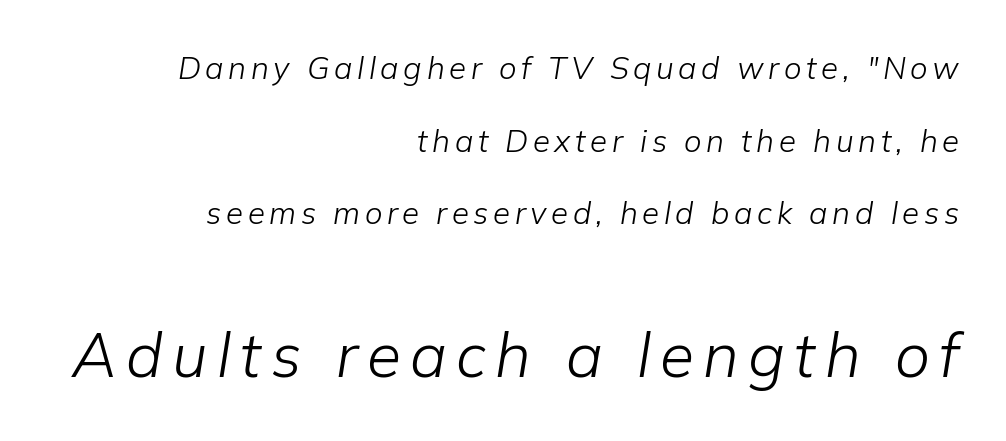
{"italic": "yes", "lean": "right", "slant_degrees": 9, "bold": "no", "weight": "light", "width": "normal", "stroke_contrast": "low", "x_height": "medium", "monospaced": "no", "underline": "no", "align": "right", "line_spacing": "loose", "line_spacing_ratio": 2.34, "larger_block": "second", "size_ratio": 2.0, "glyph_px": 62}
